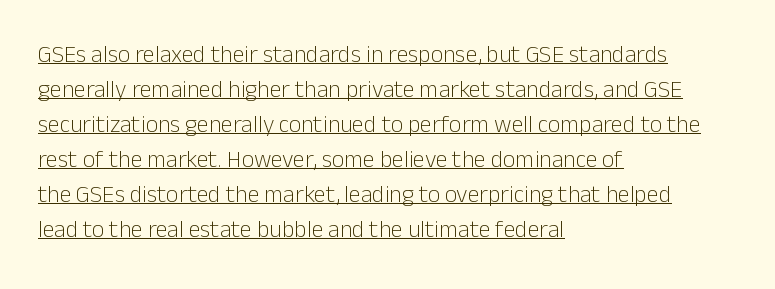
The image shows 24 px text type, upright; set left-aligned, normal line spacing (1.46x), normal letter spacing, underlined.
